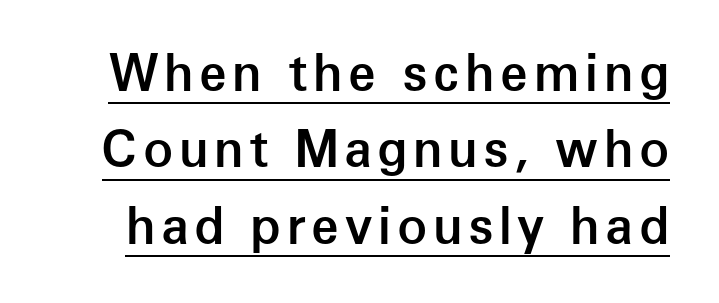
A semibold gives these letters moderate extra thickness, short of bold. The string is rendered with underlining switched on. Summary of vertical rhythm: regular, with standard interline spacing. Italic? Not at all — the glyphs are vertical.
